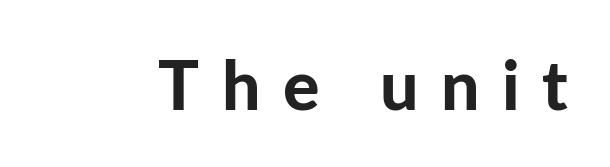
The image shows 68 px bold sans-serif type, upright; set unusually wide letter spacing (+0.33 em), not underlined; low stroke contrast and a medium x-height.
